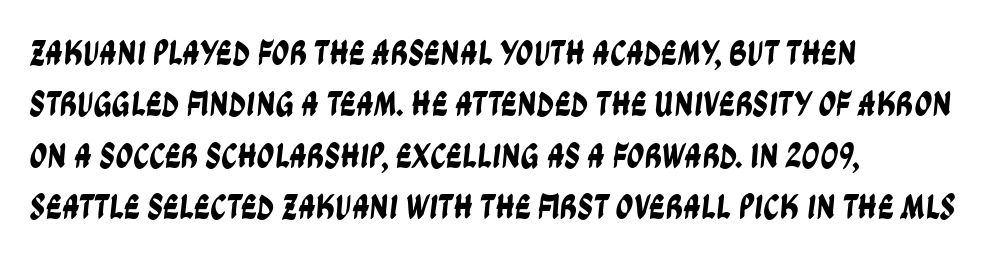
Q: Is the typeface a serif or a sans-serif typeface? A: Sans-serif.
Q: Is the text underlined? A: No.
Q: How is the paragraph aligned? A: Left-aligned.
Q: Is the spacing between letters normal or unusually wide? A: Normal.
Q: Is the spacing between lines tight, normal or loose? A: Normal.
Q: Width (condensed, normal, or wide)? A: Condensed.
Q: Stroke contrast? A: Low.
Q: x-height? A: Large.
Q: Monospaced? A: No.
